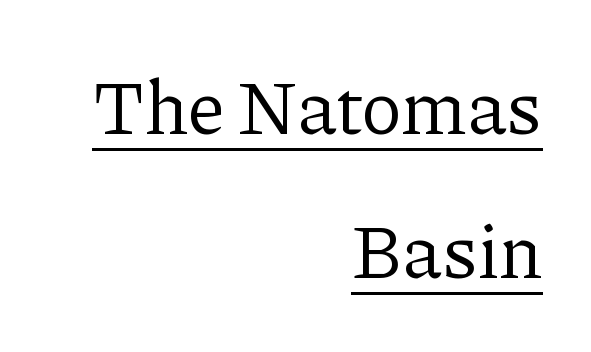
The image shows 76 px regular-weight serif type, upright; set right-aligned, loose line spacing (1.9x), normal letter spacing, underlined; low stroke contrast and a medium x-height.
